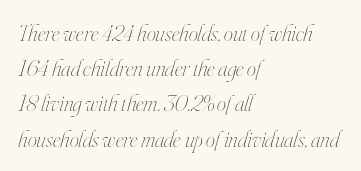
The strip under each line holds only bare page. A quiet, ordinary-to-light weight characterises the typeface. Observe the lean: these are italic letterforms. The letters sit at their default tracking, neither squeezed nor spread. The leading is moderate, giving the passage an even texture. The lines are quadded left.
